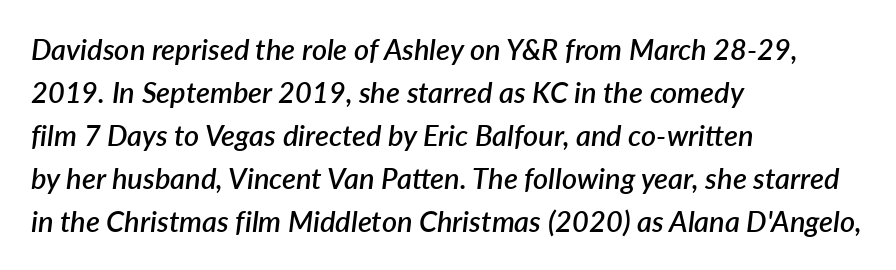
{"italic": "yes", "lean": "right", "slant_degrees": 7, "bold": "semi", "weight": "semibold", "width": "normal", "stroke_contrast": "low", "x_height": "medium", "monospaced": "no", "underline": "no", "align": "left", "line_spacing": "normal", "line_spacing_ratio": 1.48, "letter_spacing": "normal", "letter_spacing_em": 0.0, "glyph_px": 29}
